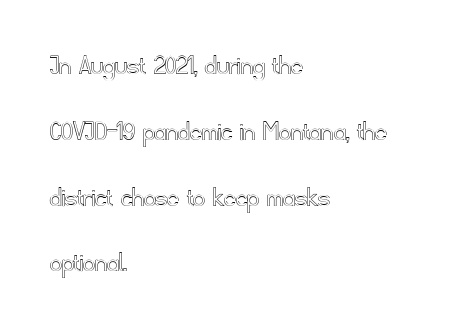
Q: Is the text italic (slanted)? A: No, it is upright.
Q: Is the text underlined? A: No.
Q: How is the paragraph aligned? A: Left-aligned.
Q: Is the spacing between letters normal or unusually wide? A: Normal.
Q: Is the spacing between lines tight, normal or loose? A: Loose.
Q: Width (condensed, normal, or wide)? A: Normal.
Q: x-height? A: Small.
Q: Monospaced? A: No.
